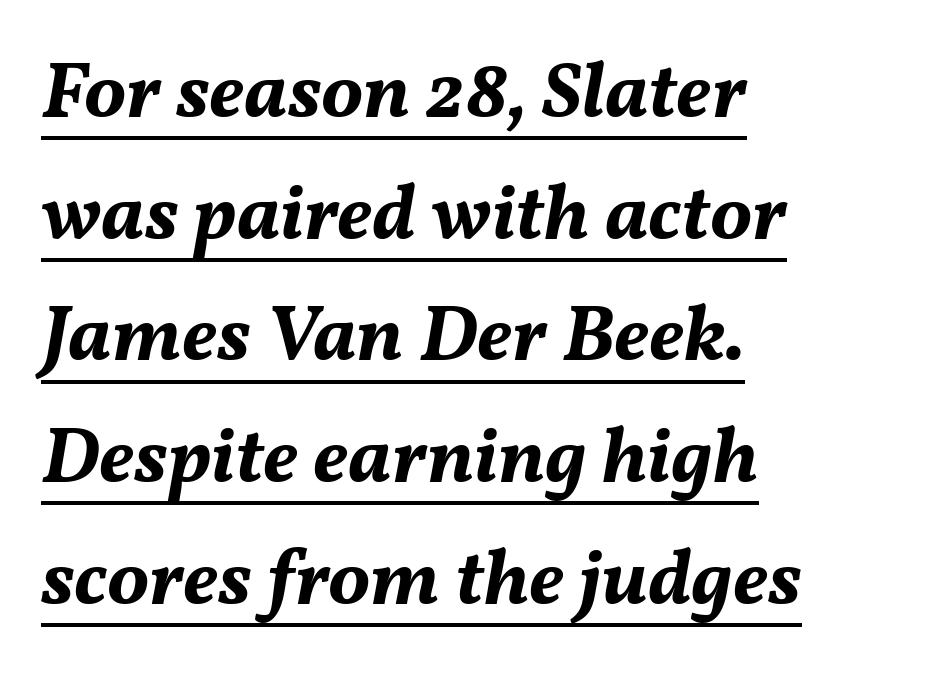
Yep, that's italic — everything's leaning. A typesetter would call this proportional, since set widths differ per character. Short note: letters normally spaced. The sample's only ornament is a line tracing under the words. Quick note: interline space is typical. Heavy, bold letterforms.
